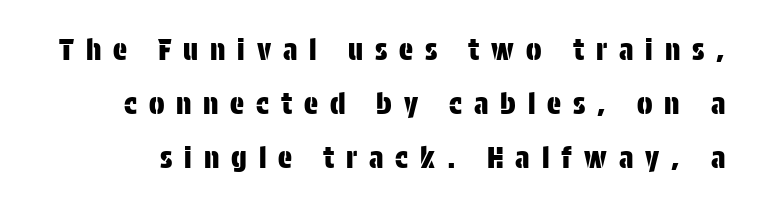
Spacing verdict: proportional, widths tailored to each character. The glyphs in this specimen are sans serif. The zone under the glyphs is completely vacant. These lines have a slow, spaced-out rhythm from letter to letter. If you drew a line through each stem, it would be perfectly vertical.
